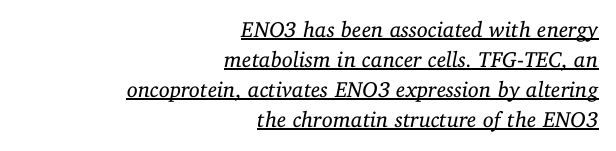
{"italic": "yes", "lean": "right", "slant_degrees": 11, "bold": "no", "underline": "yes", "align": "right", "line_spacing": "normal", "line_spacing_ratio": 1.36, "letter_spacing": "normal", "letter_spacing_em": 0.0, "glyph_px": 22}
